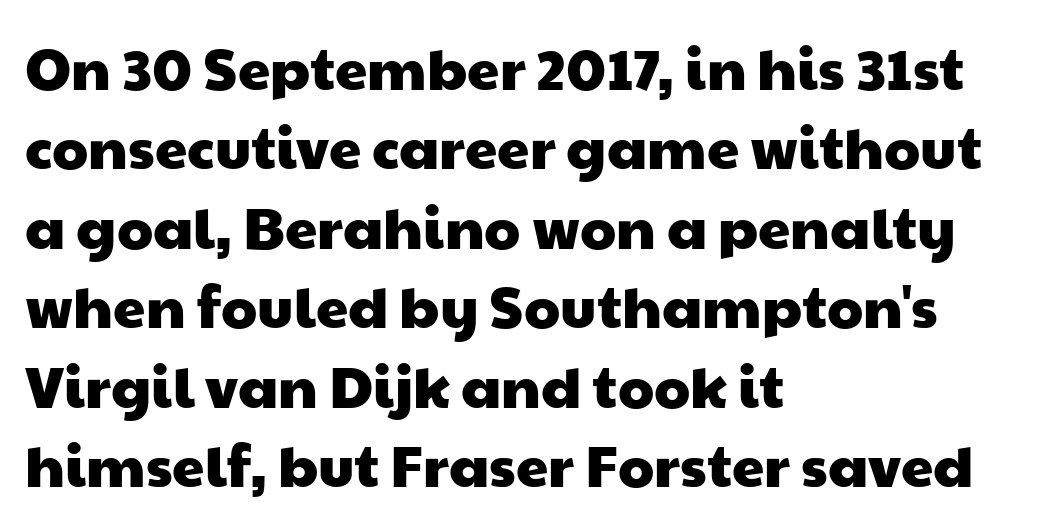
Q: Is the typeface a serif or a sans-serif typeface? A: Sans-serif.
Q: Is the text underlined? A: No.
Q: How is the paragraph aligned? A: Left-aligned.
Q: Is the spacing between letters normal or unusually wide? A: Normal.
Q: Is the spacing between lines tight, normal or loose? A: Normal.
Q: Width (condensed, normal, or wide)? A: Wide.
Q: Stroke contrast? A: Low.
Q: x-height? A: Medium.
Q: Monospaced? A: No.
